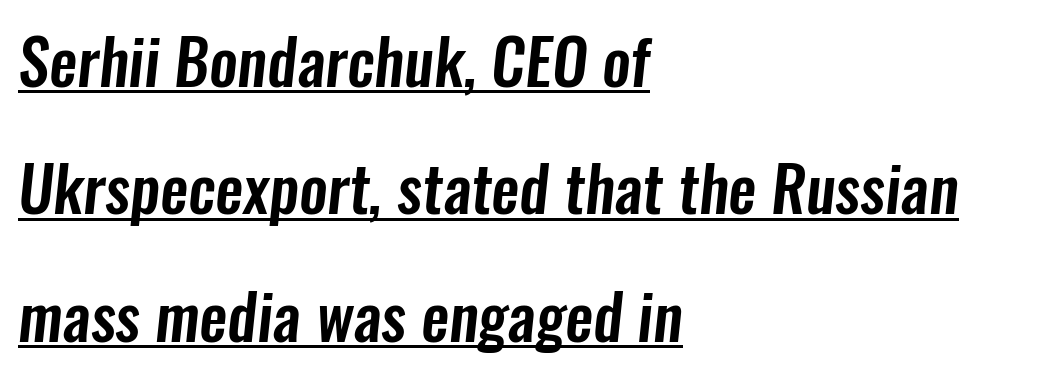
The image shows 63 px condensed sans-serif type; set left-aligned, loose line spacing (2.02x), normal letter spacing, underlined; low stroke contrast and a medium x-height.
